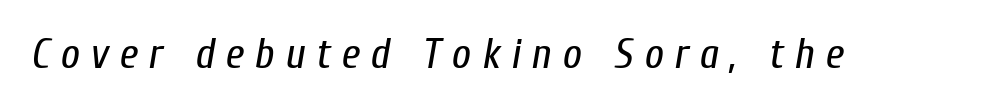
Looks like regular typesetting: each glyph gets only the width it needs. Words appear elongated and porous because spacing is wide. Stems here are at most as thick as an everyday book face. Clear beneath every line of the passage. Yep, that's italic — everything's leaning.
